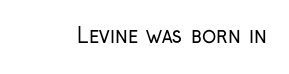
{"italic": "no", "bold": "no", "underline": "no", "letter_spacing": "normal", "letter_spacing_em": 0.0, "glyph_px": 21}
